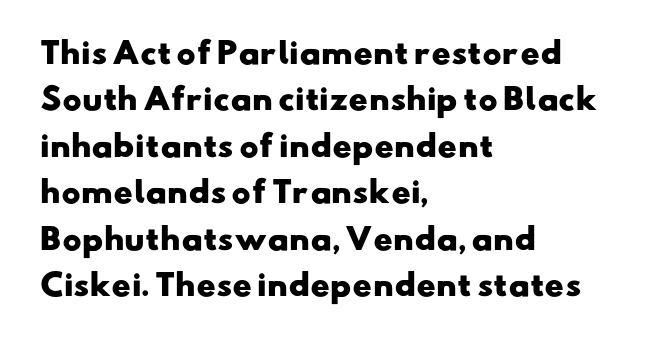
{"serif": "no", "bold": "yes", "weight": "heavy", "width": "wide", "stroke_contrast": "low", "x_height": "small", "monospaced": "no", "underline": "no", "align": "left", "line_spacing": "normal", "line_spacing_ratio": 1.6, "letter_spacing": "normal", "letter_spacing_em": 0.0, "glyph_px": 29}
